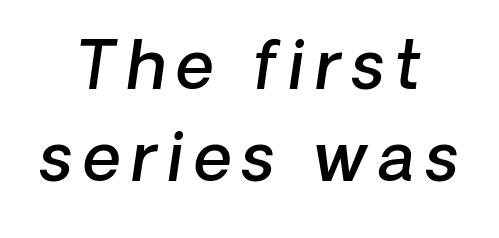
{"serif": "no", "bold": "semi", "weight": "semibold", "width": "normal", "stroke_contrast": "low", "x_height": "medium", "monospaced": "no", "underline": "no", "align": "center", "line_spacing": "normal", "line_spacing_ratio": 1.4, "glyph_px": 66}
